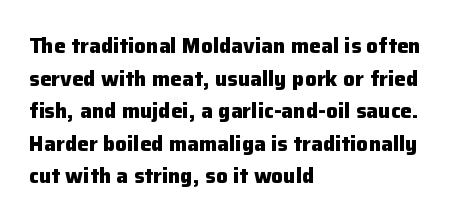
The rendering anchors every line to the left-hand side. In terms of posture, this sample is upright. This sample uses plain, unmodified letter spacing. The gap between lines stays unmarked.
